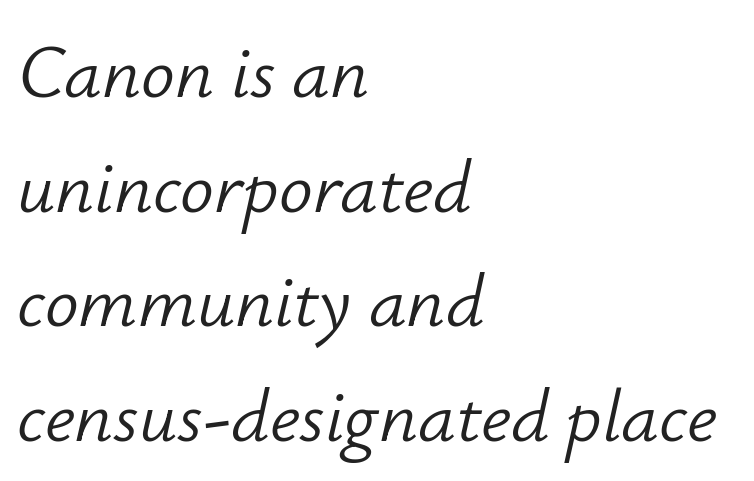
{"italic": "yes", "lean": "right", "slant_degrees": 12, "bold": "no", "weight": "light", "width": "normal", "stroke_contrast": "low", "x_height": "small", "monospaced": "no", "underline": "no", "align": "left", "line_spacing": "normal", "line_spacing_ratio": 1.53, "letter_spacing": "normal", "letter_spacing_em": 0.0, "glyph_px": 75}
